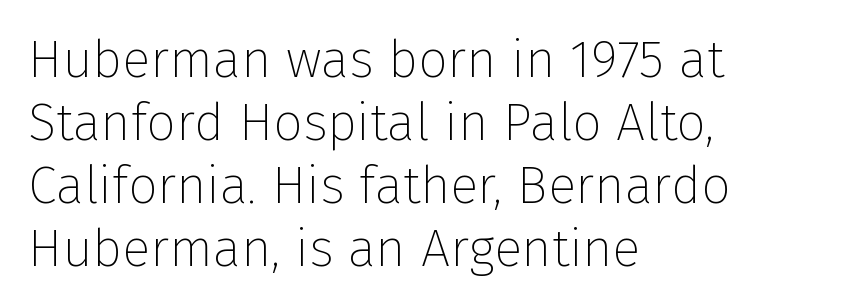
{"serif": "no", "italic": "no", "bold": "no", "weight": "thin", "width": "normal", "stroke_contrast": "low", "x_height": "medium", "monospaced": "no", "underline": "no", "align": "left", "line_spacing_ratio": 1.21, "letter_spacing": "normal", "letter_spacing_em": 0.0, "glyph_px": 52}
